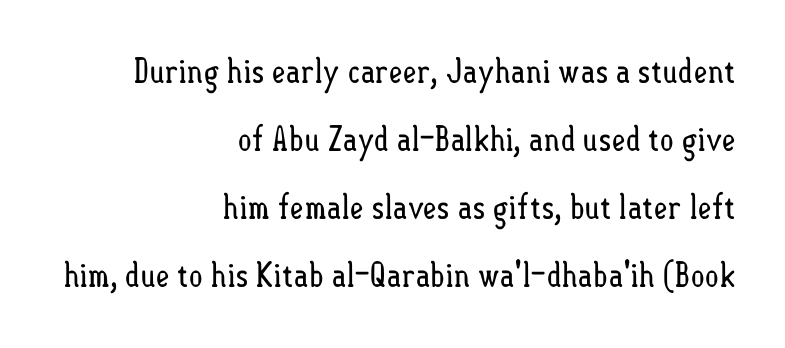
The image shows 34 px regular-weight, condensed type, upright; set right-aligned, loose line spacing (2.0x), normal letter spacing, not underlined; low stroke contrast and a small x-height.
